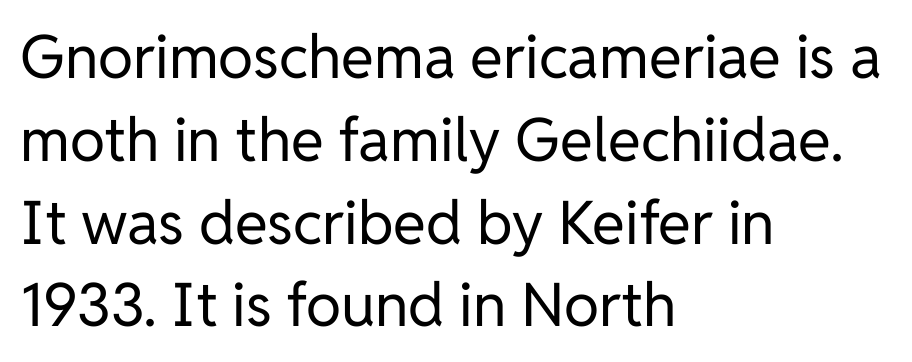
Q: Is the text bold? A: No.
Q: Is the text italic (slanted)? A: No, it is upright.
Q: Is the typeface a serif or a sans-serif typeface? A: Sans-serif.
Q: Is the text underlined? A: No.
Q: How is the paragraph aligned? A: Left-aligned.
Q: Is the spacing between letters normal or unusually wide? A: Normal.
Q: Is the spacing between lines tight, normal or loose? A: Normal.
Q: Width (condensed, normal, or wide)? A: Normal.
Q: Stroke contrast? A: Low.
Q: x-height? A: Medium.
Q: Monospaced? A: No.
